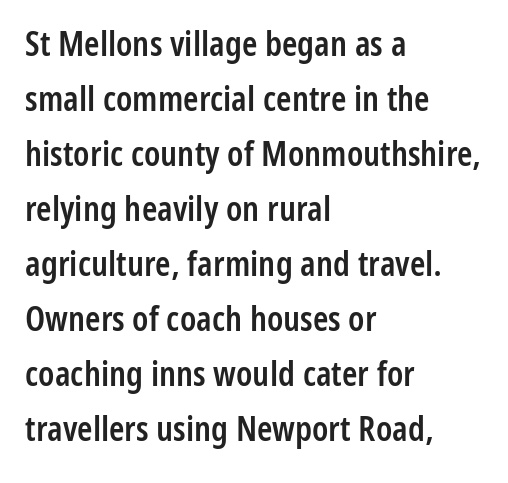
Characters remain perfectly vertical along every line. Rows of type keep a routine distance in the vertical direction. Classification — sans serif. Weight: semibold (demi). This sample has the flowing, uneven cadence of proportional lettering.
